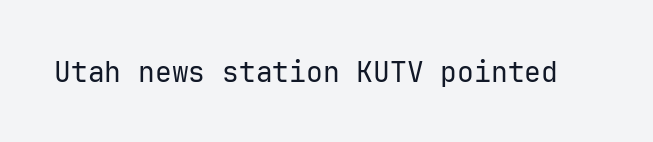
Underline: absent. These lines are rendered in a fixed-pitch font. Inter-character spacing is left at the font's built-in metrics. A light-to-regular cut is what we see here. Grotesque or geometric, the face here clearly has no serifs. Ascenders rise straight up at ninety degrees.
